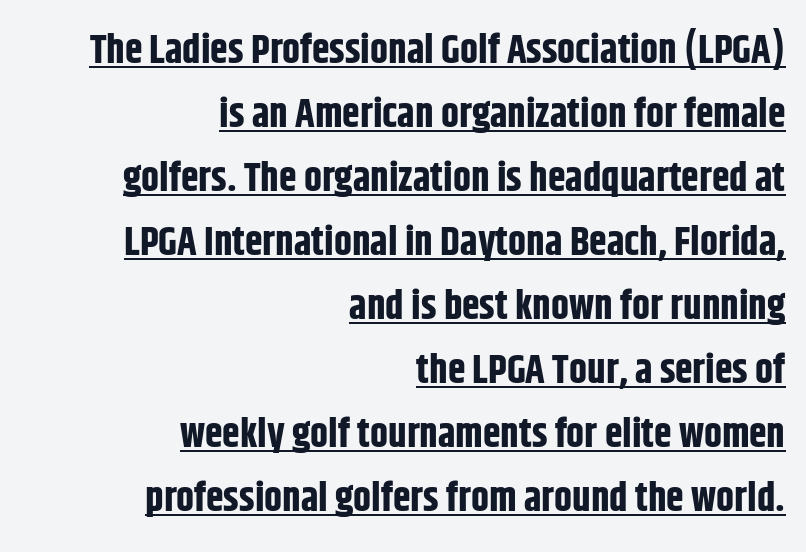
{"serif": "no", "italic": "no", "bold": "yes", "weight": "bold", "width": "condensed", "stroke_contrast": "low", "x_height": "large", "monospaced": "no", "underline": "yes", "align": "right", "line_spacing": "normal", "line_spacing_ratio": 1.6, "letter_spacing": "normal", "letter_spacing_em": 0.0, "glyph_px": 40}
